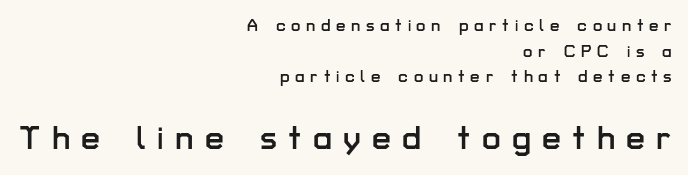
Horizontally, the lines are justified to the trailing edge only. These lines have a slow, spaced-out rhythm from letter to letter. You could not count columns in this text — the font is proportionally spaced. Bigger letters appear in the bottom chunk; the top chunk is reduced. Interline gaps are of average width in this sample.
